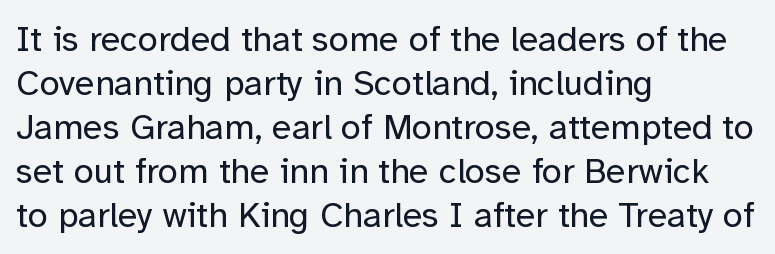
The image shows 36 px regular-weight sans-serif type, upright; set left-aligned, line spacing 1.22x, normal letter spacing, not underlined; low stroke contrast and a medium x-height.
